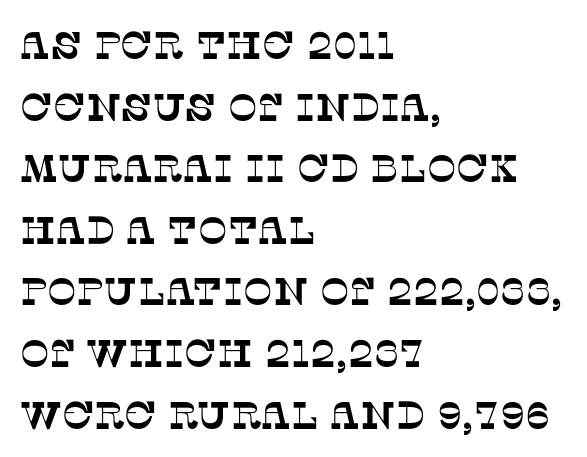
Proportional: the letters do not fall into vertical columns. Are there feet on the stems? There are — it's a serif. The tracking reads as untouched default to a designer's eye. Is there much room between lines? A standard amount, neither cramped nor airy.
